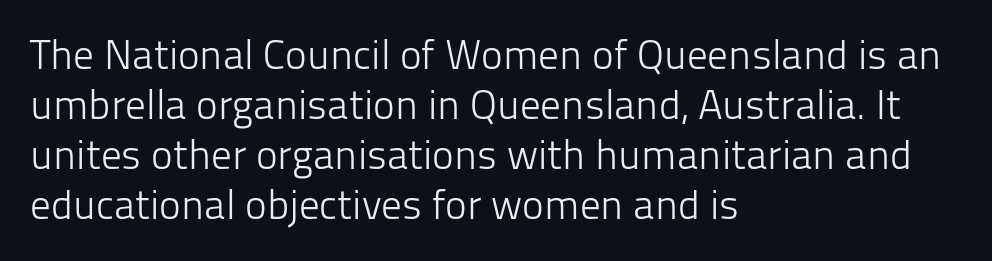
On a weight scale, this lands at 450 or below. A typesetter would call this proportional, since set widths differ per character. The letters stand straight up with perfectly vertical stems. Nothing unusual about the tracking: characters are spaced as the font intends. This rendering employs a face without finishing strokes, i.e., a sans-serif.
